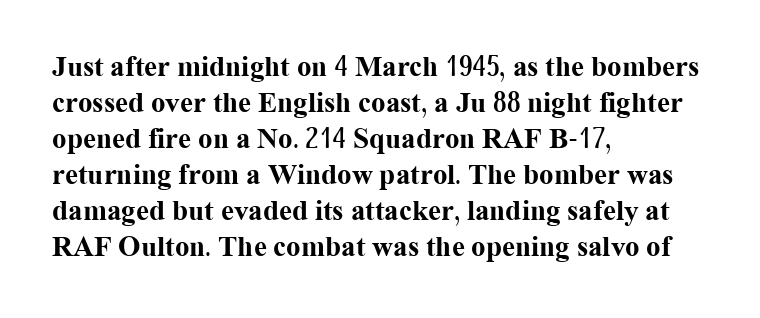
These lines keep a tight, regular rhythm from letter to letter. Heavy, bold letterforms. Rule under the text: the space is simply empty. No italicization has been applied; the sample stays upright.
